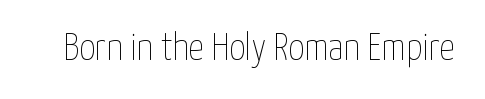
Q: Is the text bold? A: No.
Q: Is the text italic (slanted)? A: No, it is upright.
Q: Is the text underlined? A: No.
Q: Is the spacing between letters normal or unusually wide? A: Normal.
Q: Width (condensed, normal, or wide)? A: Condensed.
Q: Stroke contrast? A: Low.
Q: x-height? A: Medium.
Q: Monospaced? A: No.
